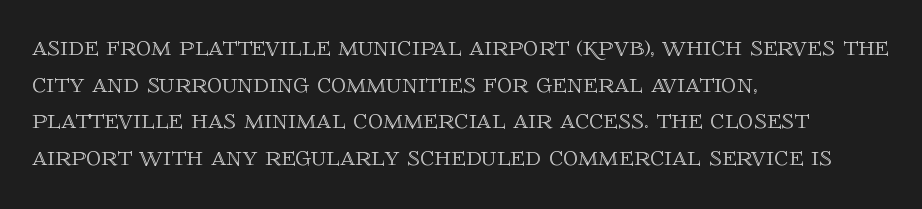
The passage shown is typed in a proportional face where columns would drift. Style check: upright. Nothing unusual about the tracking: characters are spaced as the font intends. Compared with a centered layout, this one pins lines to the left instead. Glance below the letters and you will spot only blank space.
